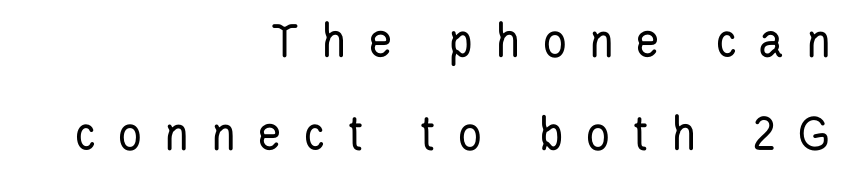
A typesetter would call this proportional, since set widths differ per character. The weight would be labelled regular, book, light, or lighter still. Every character sits straight up, as roman type does. The designer went with a sans here, leaving each stem footless. These lines are set flush right with a ragged left edge.
